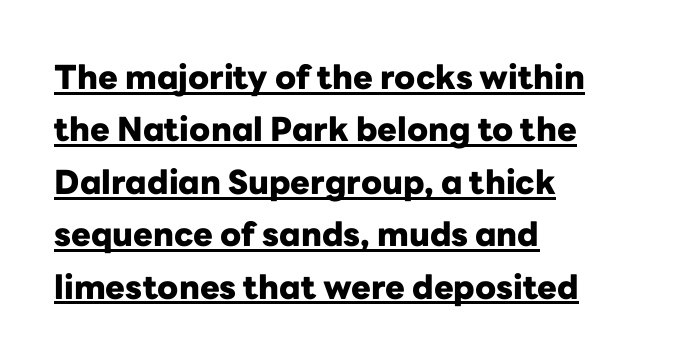
The image shows 33 px heavy sans-serif type, upright; set left-aligned, normal line spacing (1.59x), normal letter spacing, underlined; low stroke contrast and a medium x-height.
